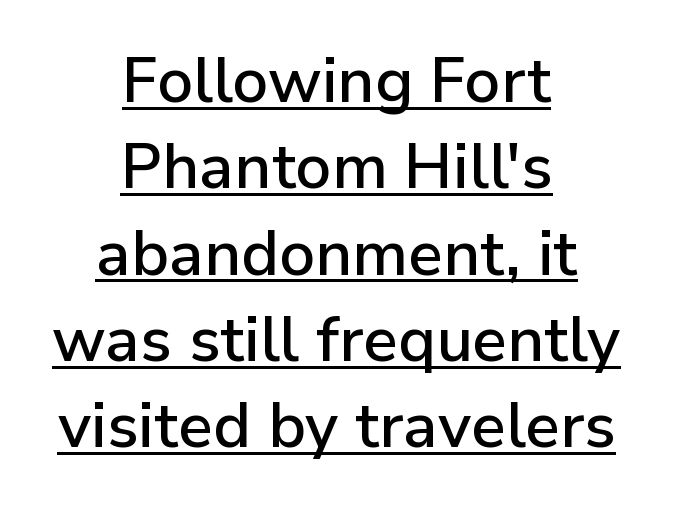
The image shows 63 px sans-serif type, upright; set centered, normal line spacing (1.37x), normal letter spacing, underlined; low stroke contrast and a medium x-height.
